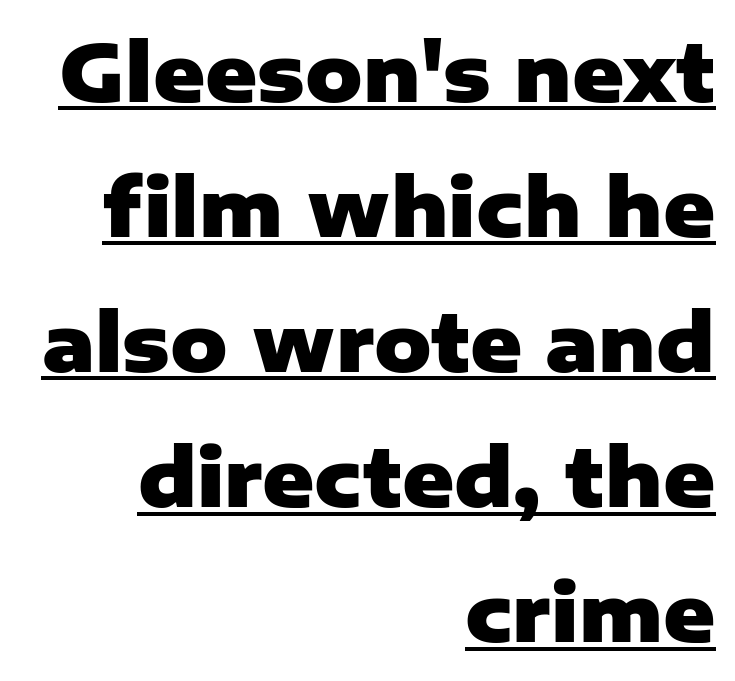
Q: Is the text bold? A: Yes.
Q: Is the text italic (slanted)? A: No, it is upright.
Q: Is the typeface a serif or a sans-serif typeface? A: Sans-serif.
Q: Is the text underlined? A: Yes.
Q: How is the paragraph aligned? A: Right-aligned.
Q: Is the spacing between letters normal or unusually wide? A: Normal.
Q: Width (condensed, normal, or wide)? A: Normal.
Q: Stroke contrast? A: Low.
Q: x-height? A: Medium.
Q: Monospaced? A: No.
